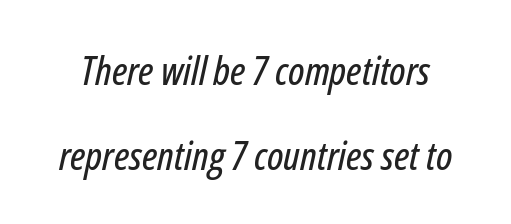
Default kerning and tracking; the words read as compact shapes. Leading is clearly above the norm, producing a sparse column. The axis of the letterforms is tilted away from vertical. Type without underlining. You could not count columns in this text — the font is proportionally spaced.
